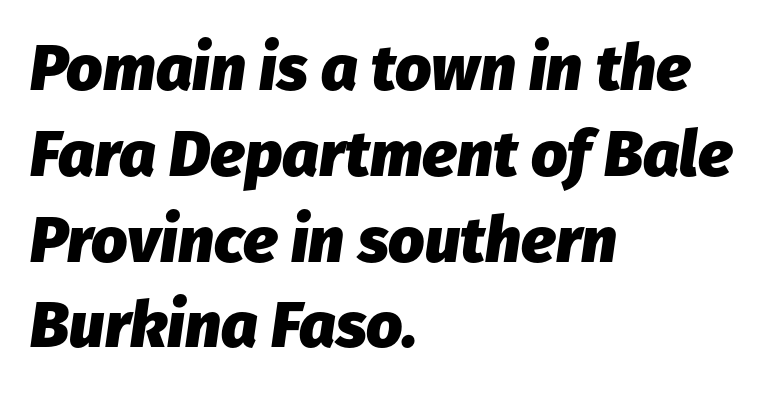
The image shows 64 px heavy type, italic (leaning right); set left-aligned, normal line spacing (1.34x), normal letter spacing, not underlined; low stroke contrast and a medium x-height.
